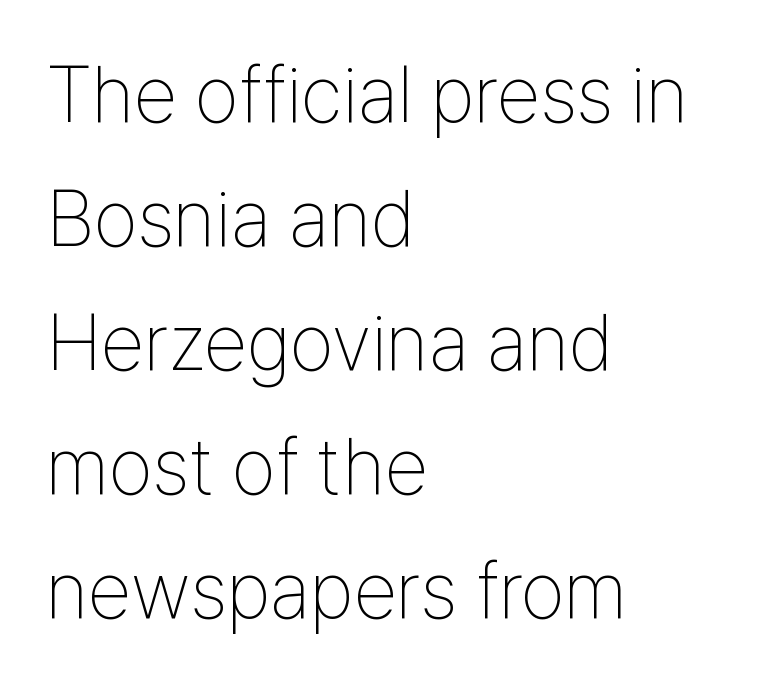
Q: Is the text bold? A: No.
Q: Is the text italic (slanted)? A: No, it is upright.
Q: Is the typeface a serif or a sans-serif typeface? A: Sans-serif.
Q: Is the text underlined? A: No.
Q: How is the paragraph aligned? A: Left-aligned.
Q: Is the spacing between letters normal or unusually wide? A: Normal.
Q: Is the spacing between lines tight, normal or loose? A: Normal.
Q: Width (condensed, normal, or wide)? A: Condensed.
Q: Stroke contrast? A: Low.
Q: x-height? A: Medium.
Q: Monospaced? A: No.
